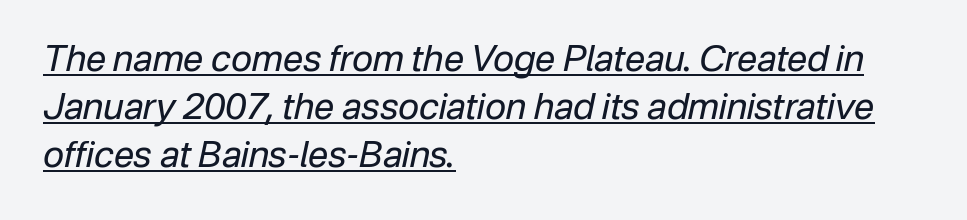
The image shows 36 px regular-weight type, italic (leaning right); set left-aligned, normal line spacing (1.34x), normal letter spacing, underlined; low stroke contrast and a medium x-height.
